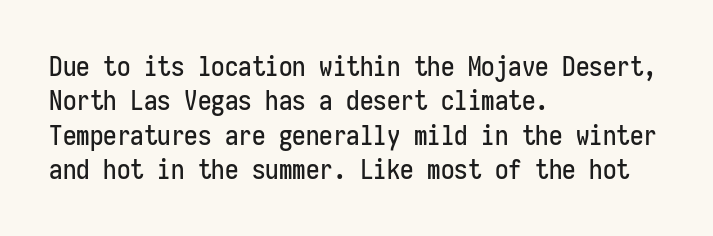
Q: Is the text italic (slanted)? A: No, it is upright.
Q: Is the text underlined? A: No.
Q: How is the paragraph aligned? A: Left-aligned.
Q: Is the spacing between letters normal or unusually wide? A: Normal.
Q: Is the spacing between lines tight, normal or loose? A: Normal.
